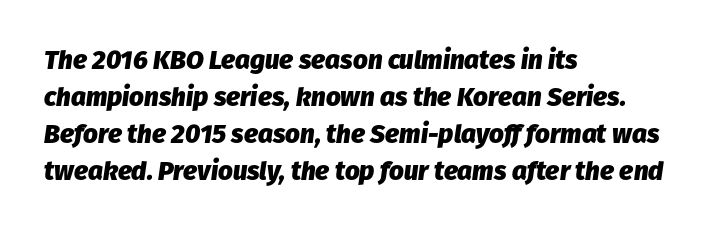
Slanted lettering throughout. Glyph-to-glyph distance matches everyday printed text. Line spacing here is normal. Typographic density is high because the face is bold.
